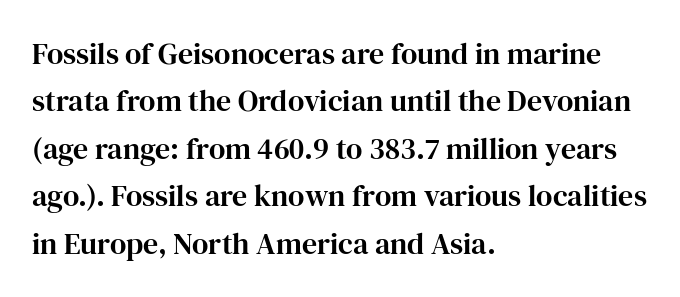
Q: Is the text italic (slanted)? A: No, it is upright.
Q: Is the typeface a serif or a sans-serif typeface? A: Serif.
Q: Is the text underlined? A: No.
Q: How is the paragraph aligned? A: Left-aligned.
Q: Is the spacing between letters normal or unusually wide? A: Normal.
Q: Is the spacing between lines tight, normal or loose? A: Normal.
Q: Width (condensed, normal, or wide)? A: Normal.
Q: Stroke contrast? A: High.
Q: x-height? A: Medium.
Q: Monospaced? A: No.
